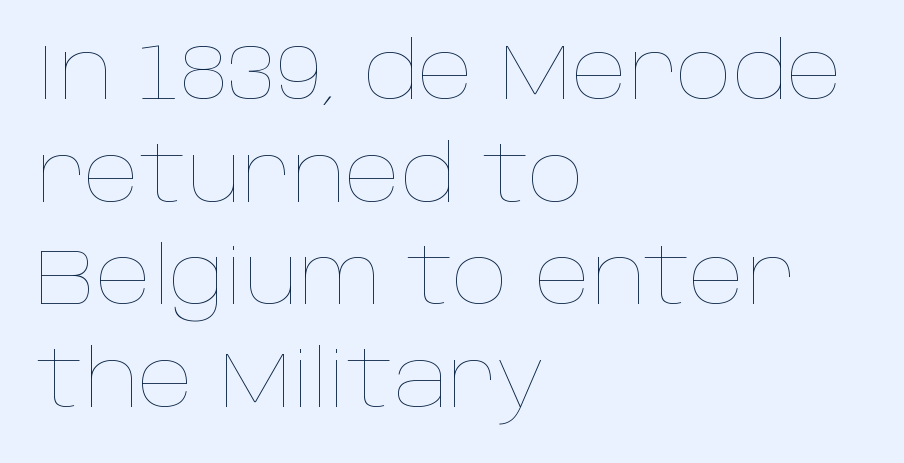
The image shows 79 px thin type, upright; set left-aligned, normal line spacing (1.3x), normal letter spacing, not underlined; low stroke contrast and a large x-height.
